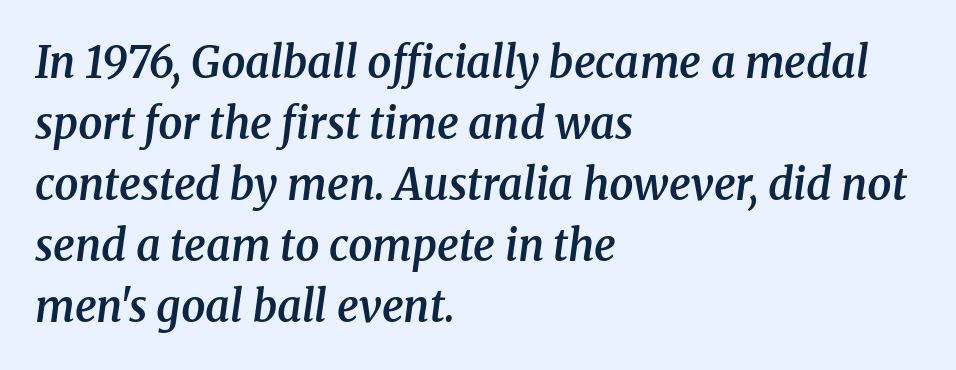
{"serif": "yes", "italic": "yes", "lean": "right", "slant_degrees": 8, "bold": "semi", "weight": "semibold", "width": "normal", "stroke_contrast": "medium", "x_height": "medium", "monospaced": "no", "underline": "no", "align": "left", "line_spacing": "normal", "line_spacing_ratio": 1.42, "letter_spacing": "normal", "letter_spacing_em": 0.0, "glyph_px": 43}
